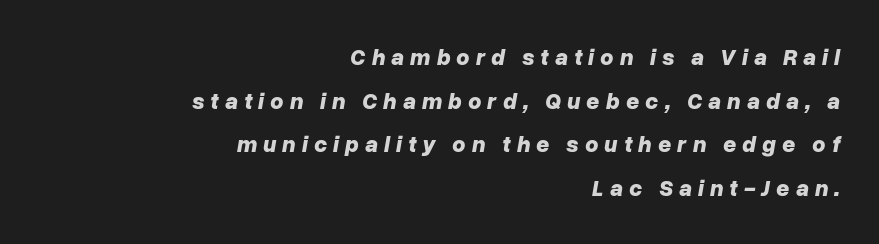
Q: Is the text bold? A: Yes.
Q: Is the text italic (slanted)? A: Yes, it leans right by about 10 degrees.
Q: Is the text underlined? A: No.
Q: How is the paragraph aligned? A: Right-aligned.
Q: Is the spacing between letters normal or unusually wide? A: Unusually wide.
Q: Is the spacing between lines tight, normal or loose? A: Loose.
